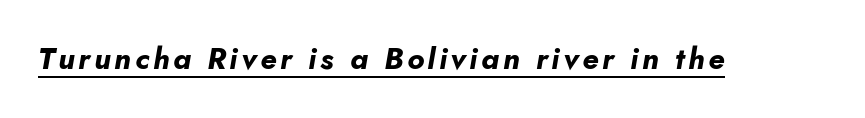
{"italic": "yes", "lean": "right", "slant_degrees": 10, "bold": "yes", "weight": "bold", "width": "normal", "stroke_contrast": "low", "x_height": "small", "monospaced": "no", "underline": "yes", "glyph_px": 30}
